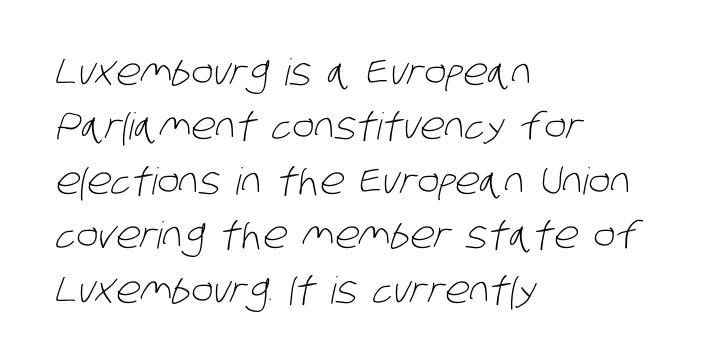
The image shows 37 px light, condensed sans-serif type; set left-aligned, normal line spacing (1.47x), normal letter spacing, not underlined; low stroke contrast and a large x-height.
